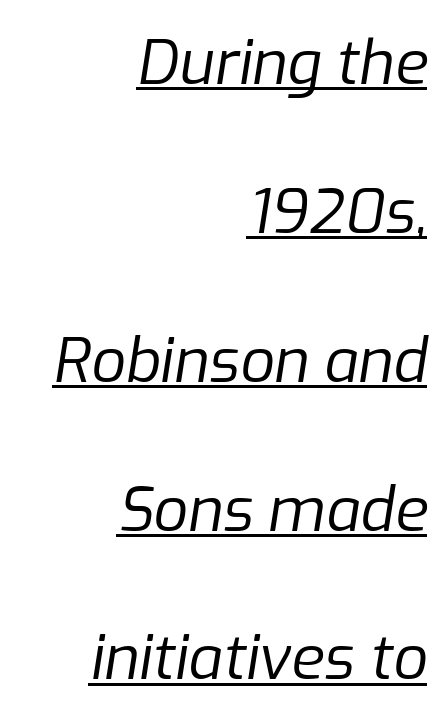
Looks like someone drew a line under every word here. Weight: regular or lighter. Regarding leading, the lines here are spaced well apart. In terms of letterspacing, this is plain default setting.
